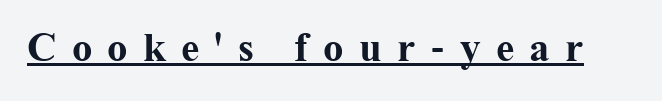
The image shows 41 px bold serif type, upright; set unusually wide letter spacing (+0.37 em), underlined; medium stroke contrast and a medium x-height.
